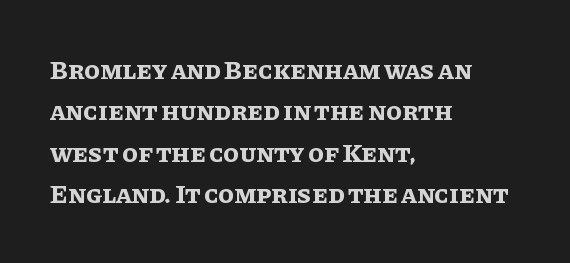
Q: Is the text bold? A: Yes.
Q: Is the text italic (slanted)? A: No, it is upright.
Q: Is the text underlined? A: No.
Q: How is the paragraph aligned? A: Left-aligned.
Q: Is the spacing between letters normal or unusually wide? A: Normal.
Q: Is the spacing between lines tight, normal or loose? A: Normal.
